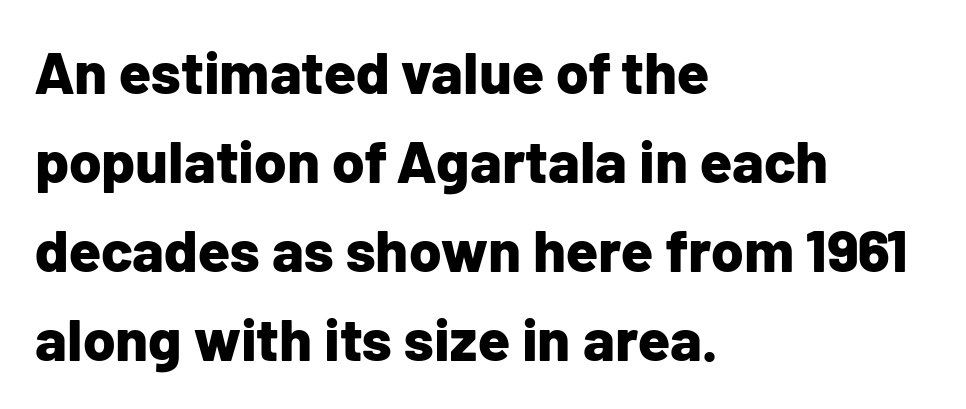
{"serif": "no", "italic": "no", "bold": "yes", "weight": "bold", "width": "normal", "stroke_contrast": "low", "x_height": "medium", "monospaced": "no", "underline": "no", "align": "left", "line_spacing": "normal", "line_spacing_ratio": 1.51, "letter_spacing": "normal", "letter_spacing_em": 0.0, "glyph_px": 59}
